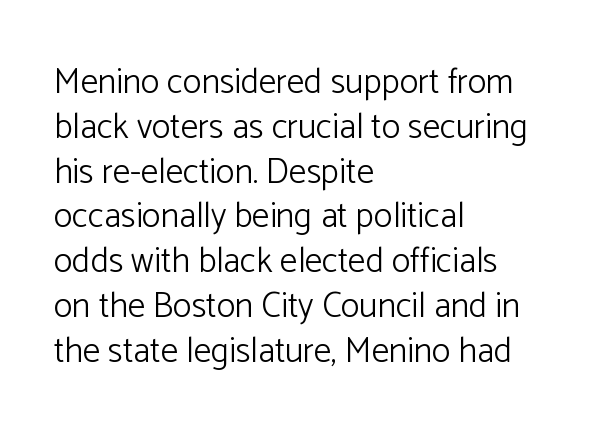
Honestly, there is no underline to notice here at all. This reads as an unemphasized weight, regular at the heaviest. Quick note: not italic, upright. A typesetter would call this proportional, since set widths differ per character.
